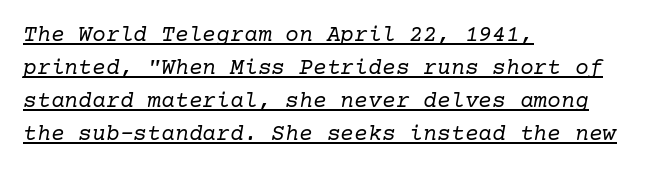
Q: Is the text bold? A: No.
Q: Is the text italic (slanted)? A: Yes, it leans right by about 10 degrees.
Q: Is the text underlined? A: Yes.
Q: How is the paragraph aligned? A: Left-aligned.
Q: Is the spacing between letters normal or unusually wide? A: Normal.
Q: Is the spacing between lines tight, normal or loose? A: Normal.
